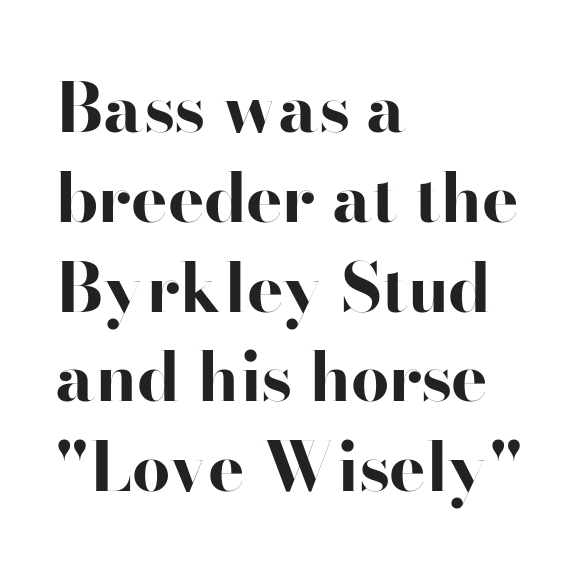
Q: Is the text bold? A: Yes.
Q: Is the text italic (slanted)? A: No, it is upright.
Q: Is the typeface a serif or a sans-serif typeface? A: Sans-serif.
Q: Is the text underlined? A: No.
Q: How is the paragraph aligned? A: Left-aligned.
Q: Is the spacing between letters normal or unusually wide? A: Normal.
Q: Is the spacing between lines tight, normal or loose? A: Normal.
Q: Width (condensed, normal, or wide)? A: Wide.
Q: Stroke contrast? A: High.
Q: x-height? A: Small.
Q: Monospaced? A: No.
